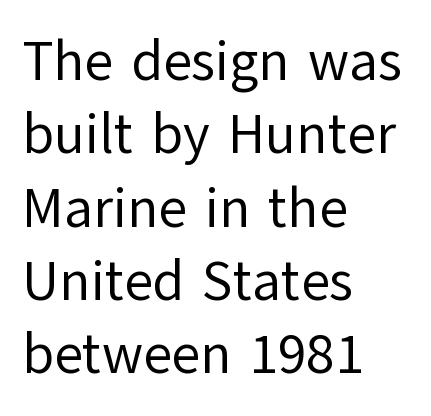
{"serif": "no", "italic": "no", "bold": "no", "weight": "regular", "width": "normal", "stroke_contrast": "low", "x_height": "medium", "monospaced": "no", "underline": "no", "align": "left", "line_spacing": "normal", "line_spacing_ratio": 1.31, "letter_spacing": "normal", "letter_spacing_em": 0.0, "glyph_px": 56}
